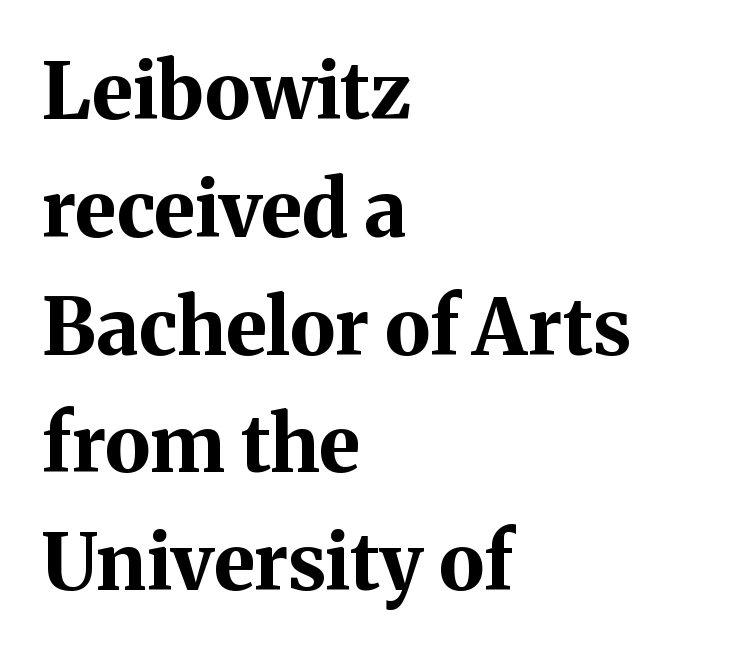
Q: Is the text bold? A: Yes.
Q: Is the text italic (slanted)? A: No, it is upright.
Q: Is the typeface a serif or a sans-serif typeface? A: Serif.
Q: Is the text underlined? A: No.
Q: How is the paragraph aligned? A: Left-aligned.
Q: Is the spacing between letters normal or unusually wide? A: Normal.
Q: Is the spacing between lines tight, normal or loose? A: Normal.
Q: Width (condensed, normal, or wide)? A: Normal.
Q: Stroke contrast? A: Medium.
Q: x-height? A: Medium.
Q: Monospaced? A: No.
